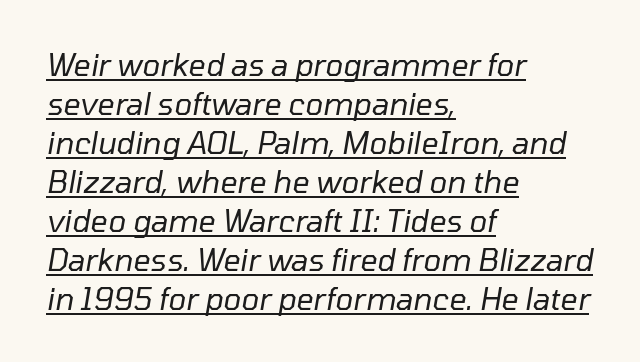
The lines are quadded left. Do the characters align in a grid? No, the font is proportional. The face used here appears with an underline applied. Vertical stems look standard width or narrower in stroke. In terms of leading, this rendering sits right in the middle.
